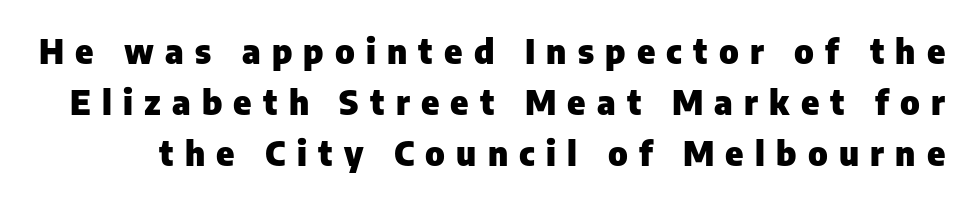
What stands out about the letter spacing? Its width — letters are far apart. Is the type bold? Yes — the strokes are clearly thick and heavy. Designer's note — italics off, roman on. The face used here is proportionally spaced, like ordinary book or web type. Regular leading. Bare-footed words on every line.
